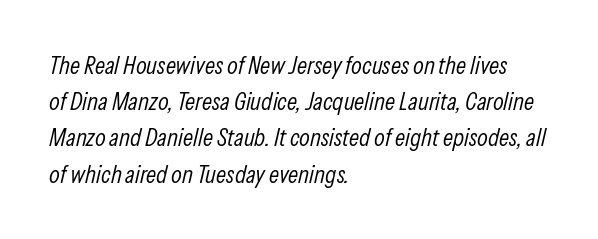
{"italic": "yes", "lean": "right", "slant_degrees": 13, "bold": "no", "underline": "no", "align": "left", "line_spacing": "normal", "line_spacing_ratio": 1.45, "letter_spacing": "normal", "letter_spacing_em": 0.0, "glyph_px": 25}
